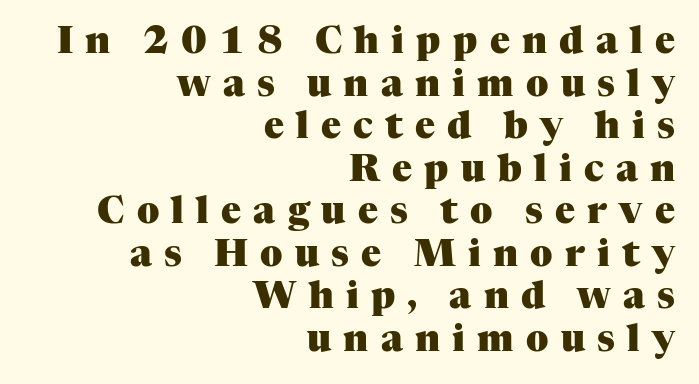
Q: Is the text bold? A: Yes.
Q: Is the text italic (slanted)? A: No, it is upright.
Q: Is the typeface a serif or a sans-serif typeface? A: Serif.
Q: Is the text underlined? A: No.
Q: How is the paragraph aligned? A: Right-aligned.
Q: Is the spacing between letters normal or unusually wide? A: Unusually wide.
Q: Is the spacing between lines tight, normal or loose? A: Tight.
Q: Width (condensed, normal, or wide)? A: Normal.
Q: Stroke contrast? A: Medium.
Q: x-height? A: Medium.
Q: Monospaced? A: No.
